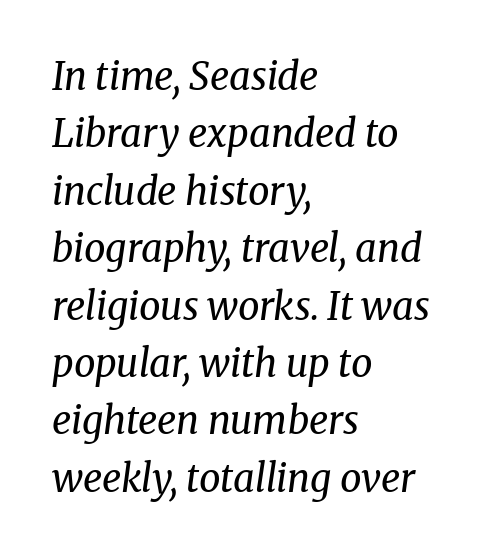
Observe the serifs anchoring each vertical stroke in this sample. Has an underline been added? It has not. Is there much room between lines? A standard amount, neither cramped nor airy. No heavy texture on the line: the type isn't bold. A student would call this left alignment; a typographer would say flush left, rag right. Note the varied advance widths — an 'i' is clearly narrower than an 'm'.
